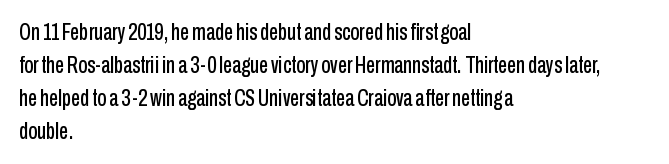
The block of text has a typical density, with ordinary space between rows. Tracking here is standard; glyphs follow each other at the usual distance. The strip under each line holds only bare page. The lettering holds an erect, upright posture throughout. Teacher's note: observe the even left margin — that is flush-left alignment.
